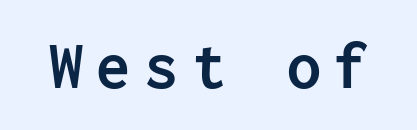
The image shows 68 px semibold sans-serif type, upright, monospaced; set unusually wide letter spacing (+0.2 em), not underlined; low stroke contrast and a medium x-height.
